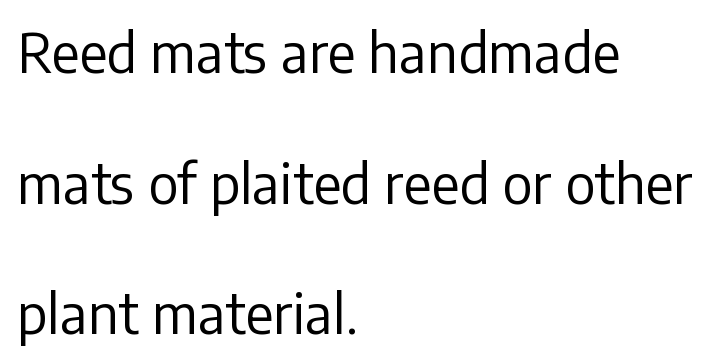
{"serif": "no", "italic": "no", "bold": "no", "weight": "regular", "width": "normal", "stroke_contrast": "low", "x_height": "medium", "monospaced": "no", "underline": "no", "align": "left", "line_spacing": "loose", "line_spacing_ratio": 2.42, "letter_spacing": "normal", "letter_spacing_em": 0.0, "glyph_px": 54}
